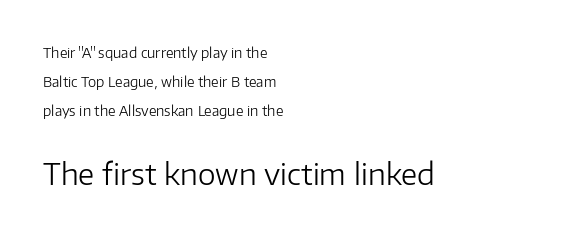
Q: Is the text bold? A: No.
Q: Is the text italic (slanted)? A: No, it is upright.
Q: Is the typeface a serif or a sans-serif typeface? A: Sans-serif.
Q: Is the text underlined? A: No.
Q: How is the paragraph aligned? A: Left-aligned.
Q: Is the spacing between letters normal or unusually wide? A: Normal.
Q: Is the spacing between lines tight, normal or loose? A: Loose.
Q: Which block of text is set in a larger size, the first (top) or the second (bottom)? A: The second (bottom) one.
Q: Width (condensed, normal, or wide)? A: Normal.
Q: Stroke contrast? A: Low.
Q: x-height? A: Medium.
Q: Monospaced? A: No.
